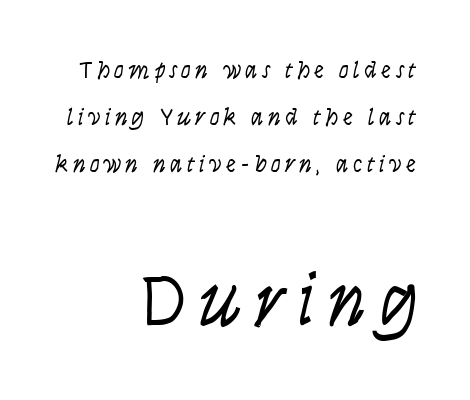
The image shows 75 px light, condensed type, italic (leaning right); set right-aligned, line spacing 1.88x, not underlined; the second (bottom) block is 3.0x larger; low stroke contrast and a large x-height.
